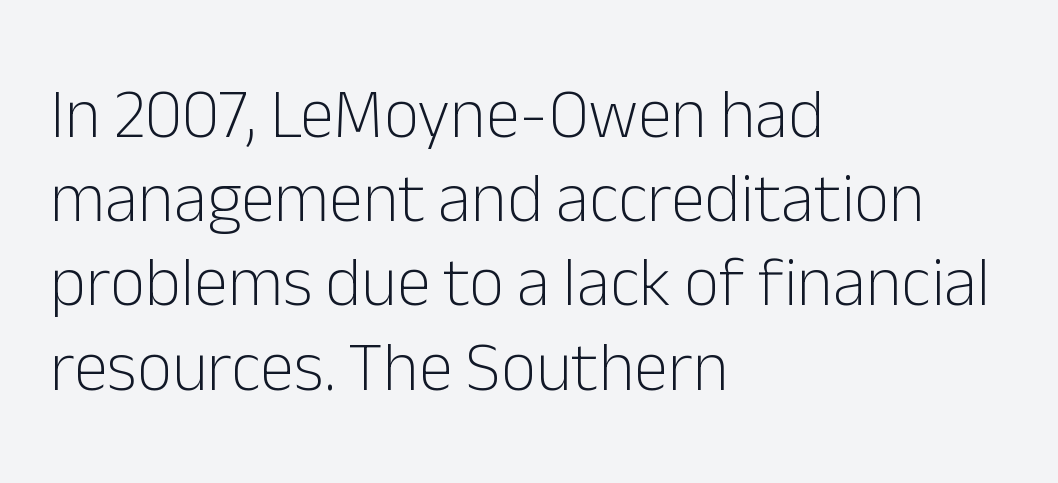
{"serif": "no", "italic": "no", "bold": "no", "weight": "light", "width": "normal", "stroke_contrast": "low", "x_height": "medium", "monospaced": "no", "underline": "no", "align": "left", "line_spacing_ratio": 1.22, "letter_spacing": "normal", "letter_spacing_em": 0.0, "glyph_px": 69}
